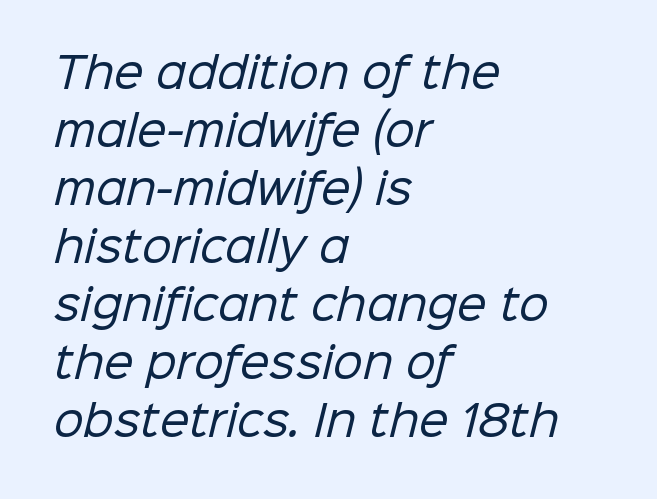
Glance below the letters and you will spot only blank space. The rows are spaced the way most documents space them. Letter spacing: default. The font family rendered here belongs to the sans-serif group.
